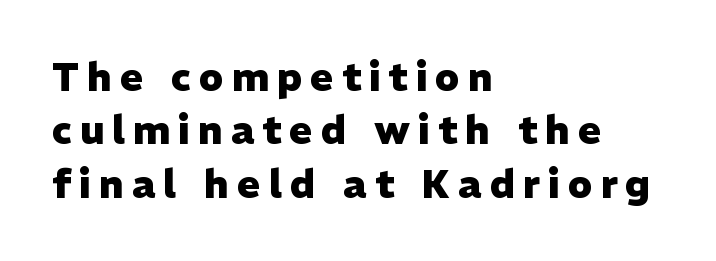
{"serif": "no", "italic": "no", "bold": "yes", "weight": "heavy", "width": "normal", "stroke_contrast": "low", "x_height": "medium", "monospaced": "no", "underline": "no", "align": "left", "line_spacing": "normal", "line_spacing_ratio": 1.37, "letter_spacing": "wide", "letter_spacing_em": 0.21, "glyph_px": 39}
